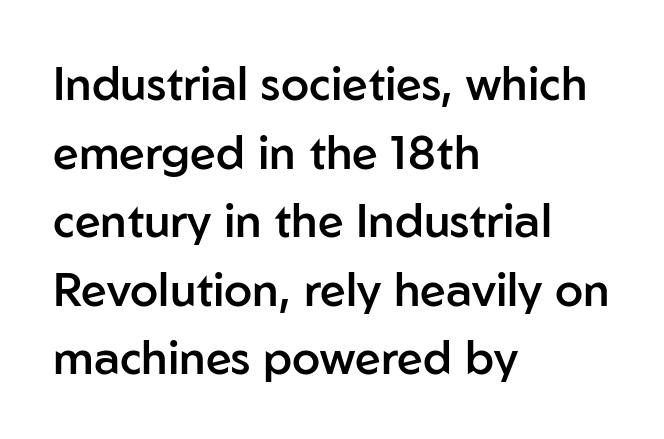
{"serif": "no", "italic": "no", "bold": "semi", "weight": "semibold", "width": "normal", "stroke_contrast": "low", "x_height": "medium", "monospaced": "no", "underline": "no", "align": "left", "line_spacing": "normal", "line_spacing_ratio": 1.49, "letter_spacing": "normal", "letter_spacing_em": 0.0, "glyph_px": 46}
